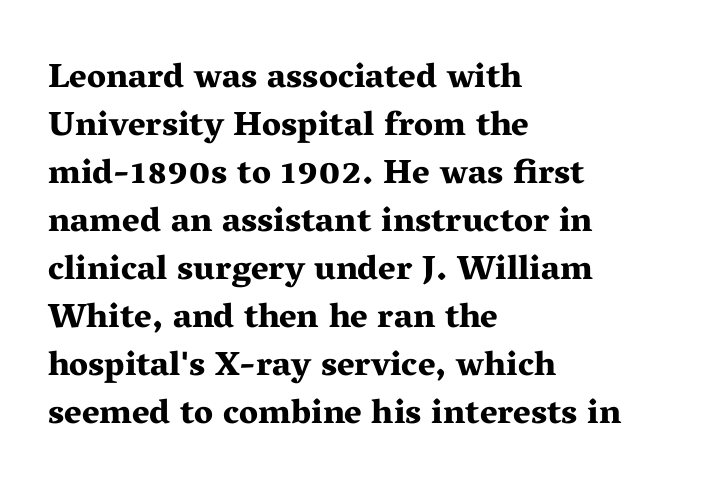
The image shows 34 px bold, wide serif type, upright; set left-aligned, normal line spacing (1.41x), normal letter spacing, not underlined; medium stroke contrast and a medium x-height.
